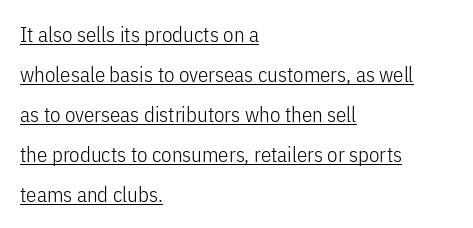
Words appear dense and cohesive because spacing is normal. Glance below the letters and you will spot a drawn line. Reading down the column, the eye jumps a long way to each next line. The lines in this sample share a left origin and differ only in where they stop.
